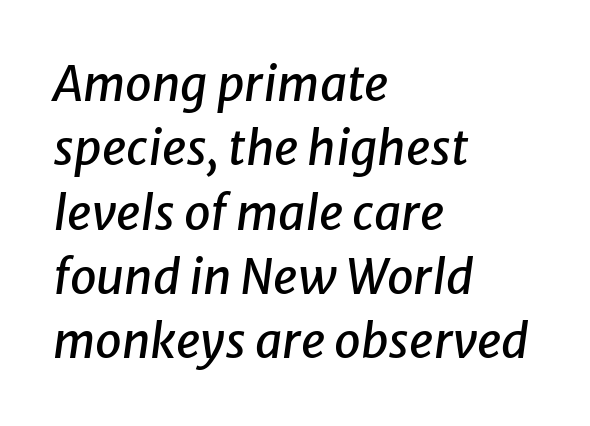
Q: Is the text italic (slanted)? A: Yes, it leans right by about 8 degrees.
Q: Is the text underlined? A: No.
Q: How is the paragraph aligned? A: Left-aligned.
Q: Is the spacing between letters normal or unusually wide? A: Normal.
Q: Is the spacing between lines tight, normal or loose? A: Normal.
Q: Width (condensed, normal, or wide)? A: Normal.
Q: Stroke contrast? A: Low.
Q: x-height? A: Medium.
Q: Monospaced? A: No.
